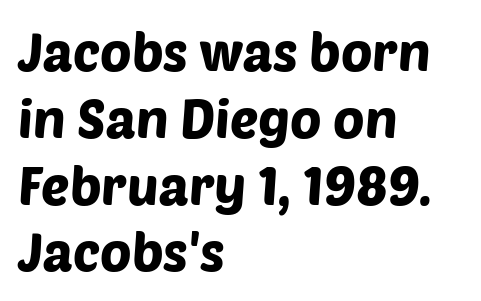
The image shows 53 px sans-serif type; set left-aligned, normal line spacing (1.26x), normal letter spacing, not underlined; low stroke contrast and a large x-height.
